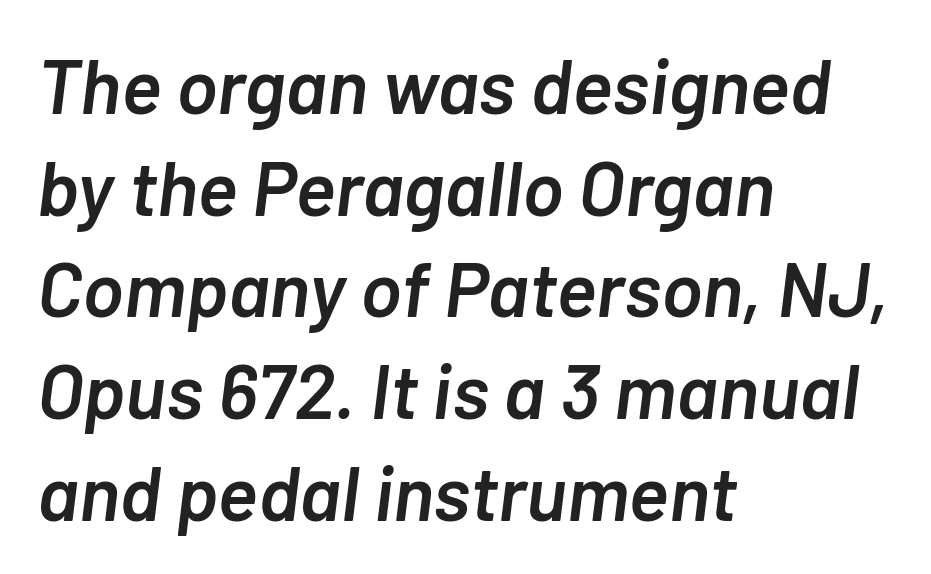
Is the letter spacing exaggerated? No — it looks like the ordinary default. Varying glyph widths throughout — classic text-font behaviour. Where is the straight margin? On the left. The letters are slanted; this is an italic face.
